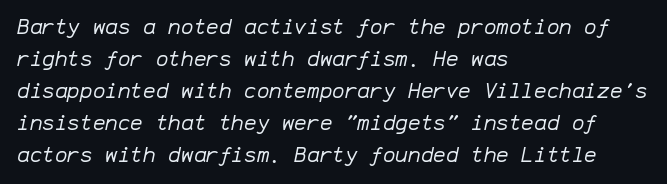
The image shows 21 px text type, italic (leaning right); set left-aligned, normal line spacing (1.52x), normal letter spacing, not underlined.
